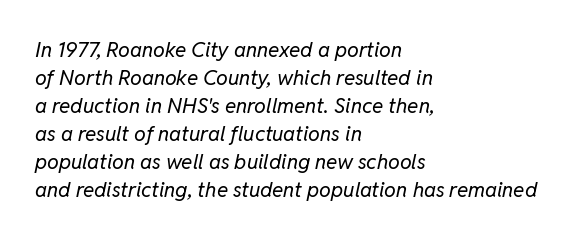
Short note: letters normally spaced. The typeface has the unassuming heft of standard copy or less. Left-aligned paragraph, ragged on the right. The rows are spaced the way most documents space them. This sample uses an oblique cut, with every glyph tilted off the vertical. The gap between lines stays unmarked.
